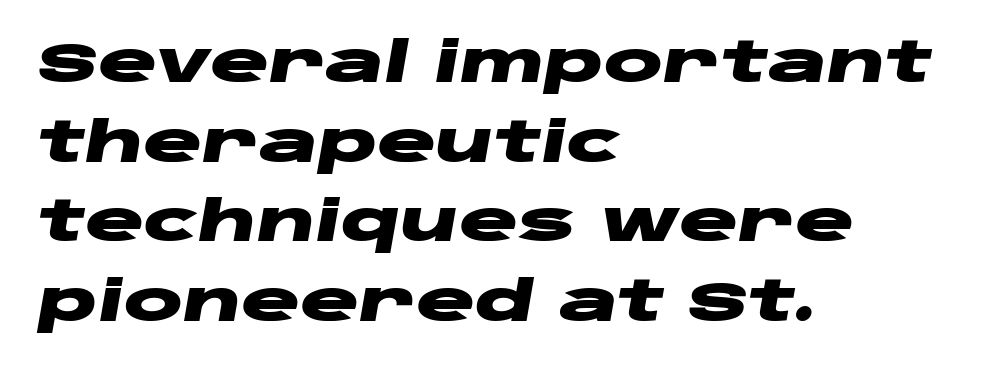
Q: Is the text bold? A: Yes.
Q: Is the text italic (slanted)? A: Yes, it leans right by about 10 degrees.
Q: Is the text underlined? A: No.
Q: How is the paragraph aligned? A: Left-aligned.
Q: Is the spacing between letters normal or unusually wide? A: Normal.
Q: Is the spacing between lines tight, normal or loose? A: Normal.
Q: Width (condensed, normal, or wide)? A: Wide.
Q: Stroke contrast? A: Low.
Q: x-height? A: Large.
Q: Monospaced? A: No.
